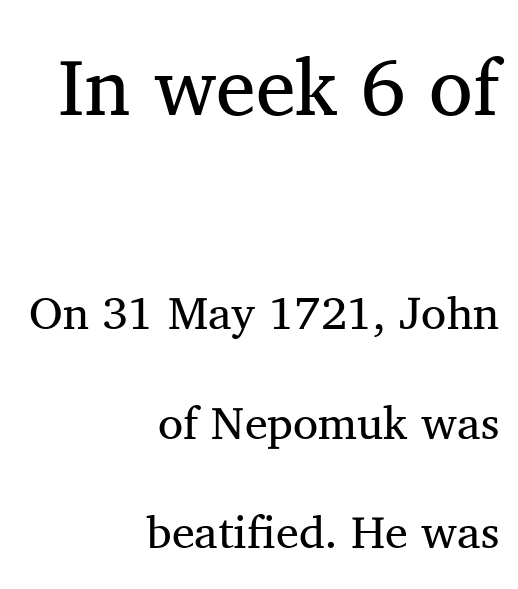
{"serif": "yes", "italic": "no", "bold": "no", "weight": "regular", "width": "normal", "stroke_contrast": "medium", "x_height": "medium", "monospaced": "no", "underline": "no", "align": "right", "line_spacing": "loose", "line_spacing_ratio": 2.38, "letter_spacing": "normal", "letter_spacing_em": 0.0, "larger_block": "first", "size_ratio": 1.74, "glyph_px": 80}
